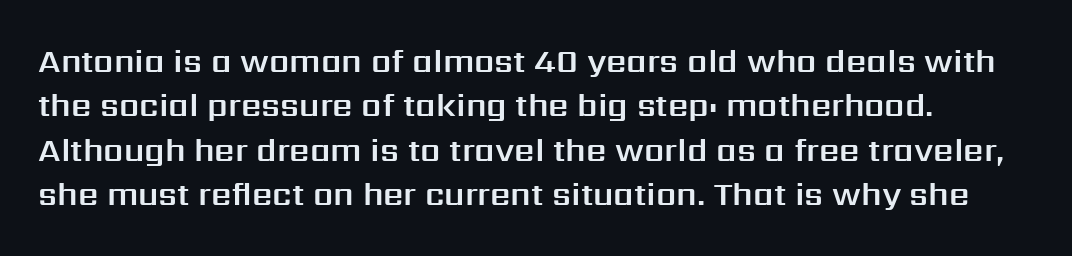
Does the copy run flush right? No — it runs flush left. The rendering uses natural spacing where letterforms have individual widths. The specimen omits any rule beneath the text block's lines. You can tell it's not italic because the verticals are truly vertical. A typesetter would label this face a sans. A typesetter would call this leading conventional body-copy spacing.
